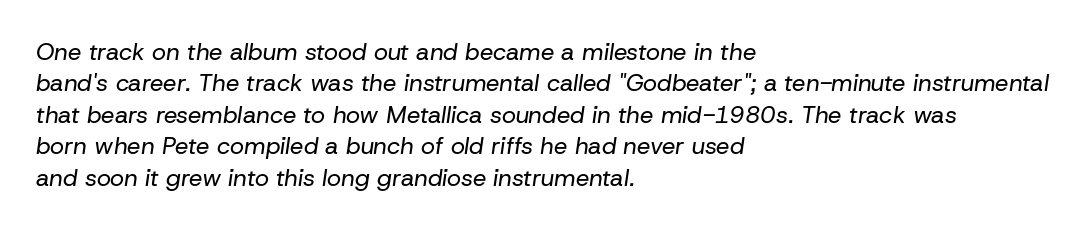
Letter spacing: default. One glance says typical: line gaps are just what's usual. Which margin do the lines hug? The left one — the right edge is uneven. A light-to-regular cut is what we see here. The area under the type is left untouched. You can tell it's italic because the verticals aren't actually vertical.
